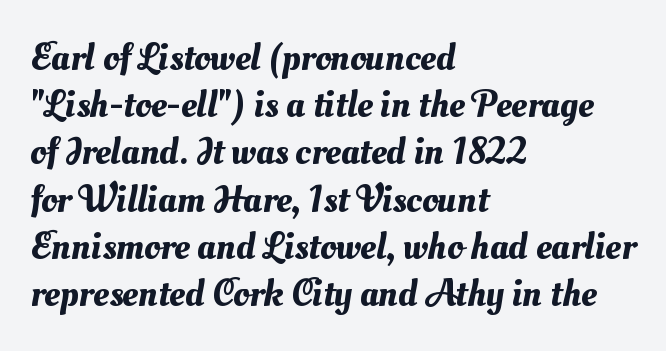
Q: Is the text underlined? A: No.
Q: How is the paragraph aligned? A: Left-aligned.
Q: Is the spacing between letters normal or unusually wide? A: Normal.
Q: Width (condensed, normal, or wide)? A: Normal.
Q: Stroke contrast? A: Medium.
Q: x-height? A: Small.
Q: Monospaced? A: No.
